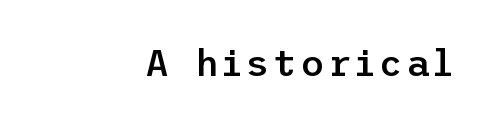
Q: Is the text bold? A: Semi-bold.
Q: Is the text italic (slanted)? A: No, it is upright.
Q: Is the typeface a serif or a sans-serif typeface? A: Sans-serif.
Q: Is the text underlined? A: No.
Q: How is the paragraph aligned? A: Right-aligned.
Q: Width (condensed, normal, or wide)? A: Normal.
Q: Stroke contrast? A: Low.
Q: x-height? A: Medium.
